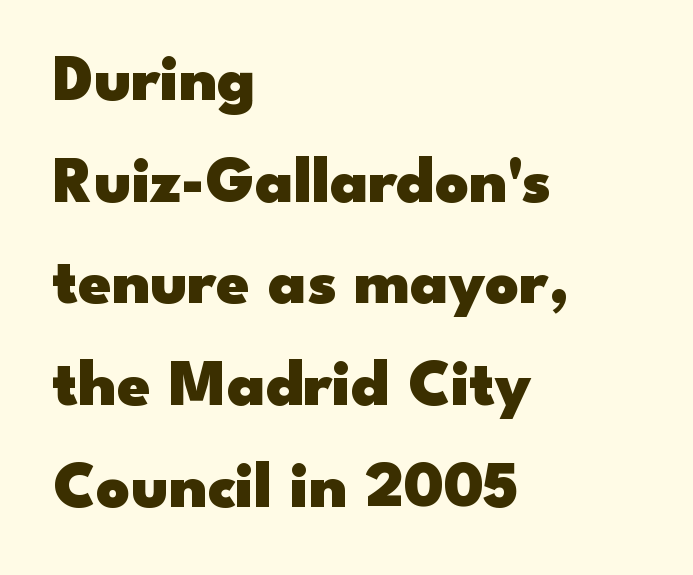
{"serif": "no", "italic": "no", "bold": "yes", "weight": "heavy", "width": "wide", "stroke_contrast": "low", "x_height": "small", "monospaced": "no", "underline": "no", "align": "left", "line_spacing": "normal", "line_spacing_ratio": 1.54, "letter_spacing": "normal", "letter_spacing_em": 0.0, "glyph_px": 66}
